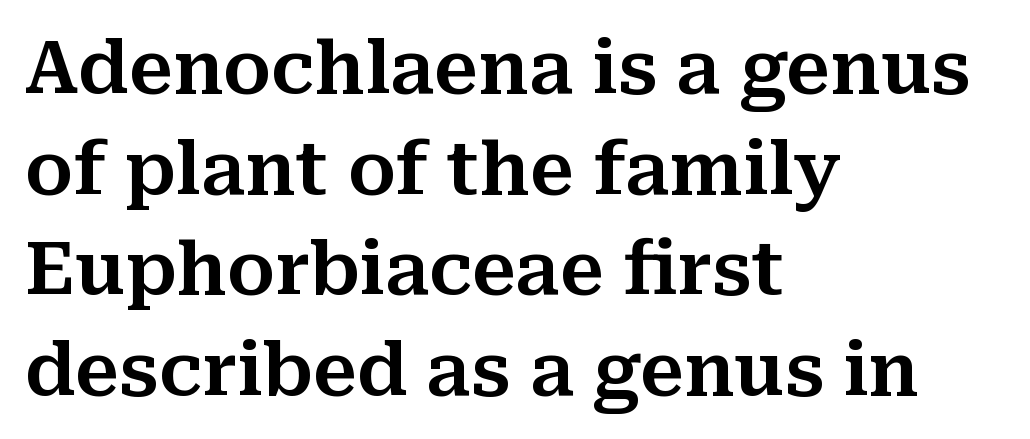
Q: Is the text italic (slanted)? A: No, it is upright.
Q: Is the typeface a serif or a sans-serif typeface? A: Serif.
Q: Is the text underlined? A: No.
Q: How is the paragraph aligned? A: Left-aligned.
Q: Is the spacing between letters normal or unusually wide? A: Normal.
Q: Is the spacing between lines tight, normal or loose? A: Normal.
Q: Width (condensed, normal, or wide)? A: Normal.
Q: Stroke contrast? A: Medium.
Q: x-height? A: Medium.
Q: Monospaced? A: No.
